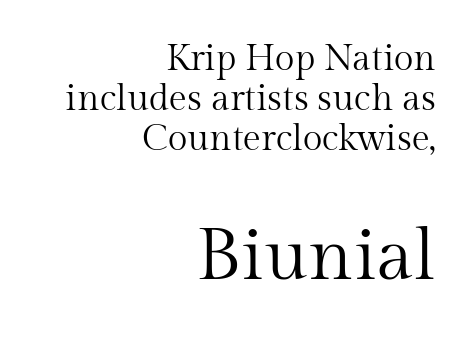
The image shows 72 px regular-weight serif type, upright; set right-aligned, tight line spacing (1.11x), normal letter spacing, not underlined; the second (bottom) block is 2.0x larger; medium stroke contrast and a medium x-height.
